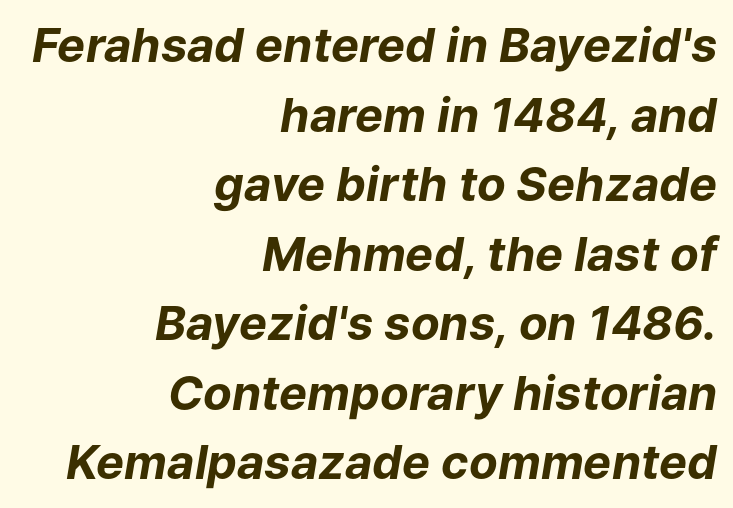
{"italic": "yes", "lean": "right", "slant_degrees": 9, "bold": "yes", "weight": "bold", "width": "normal", "stroke_contrast": "low", "x_height": "medium", "monospaced": "no", "underline": "no", "align": "right", "line_spacing": "normal", "line_spacing_ratio": 1.48, "letter_spacing": "normal", "letter_spacing_em": 0.0, "glyph_px": 47}
